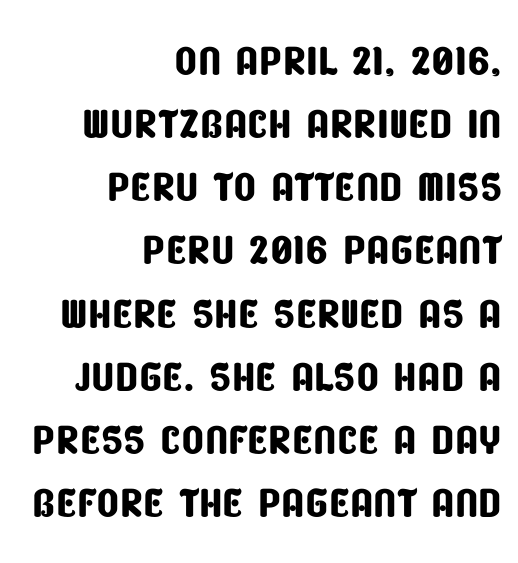
{"serif": "no", "width": "condensed", "stroke_contrast": "low", "x_height": "large", "monospaced": "no", "underline": "no", "align": "right", "line_spacing": "tight", "line_spacing_ratio": 1.07, "letter_spacing": "normal", "letter_spacing_em": 0.0, "glyph_px": 59}
